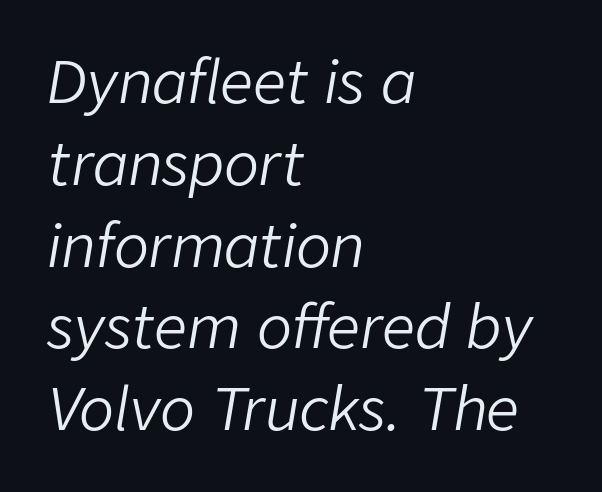
Looking at the ascenders, they clearly lean. Is the type heavy? It reads as light-to-regular instead. Proportional: the letters do not fall into vertical columns. Notice how descenders clear the ascenders below comfortably — that's standard leading. The passage shown has conventional tracking throughout.
